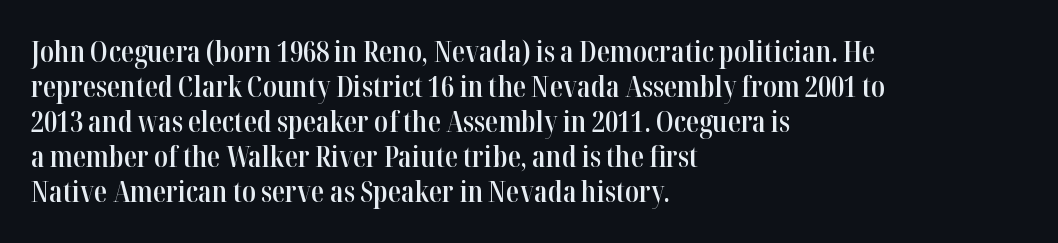
{"serif": "yes", "italic": "no", "bold": "semi", "weight": "semibold", "width": "condensed", "stroke_contrast": "high", "x_height": "medium", "monospaced": "no", "underline": "no", "align": "left", "line_spacing_ratio": 1.21, "letter_spacing": "normal", "letter_spacing_em": 0.0, "glyph_px": 29}
